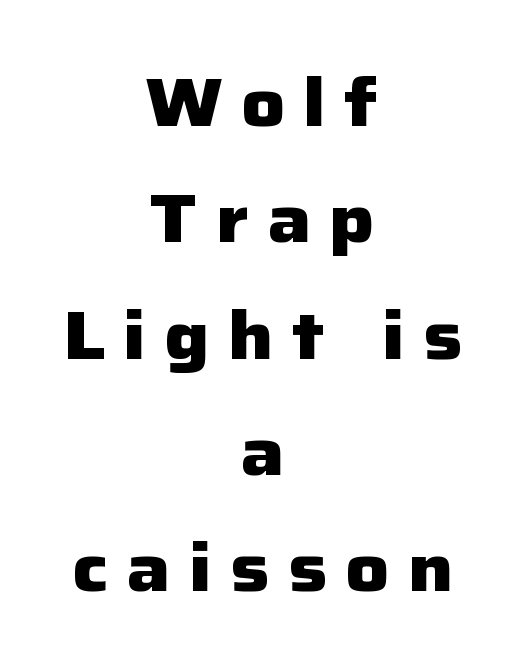
The image shows 68 px heavy sans-serif type, upright; set centered, line spacing 1.71x, unusually wide letter spacing (+0.27 em), not underlined; low stroke contrast and a medium x-height.
